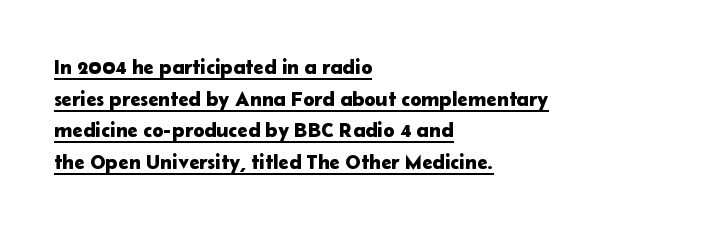
Interline gaps are of average width in this sample. Here the glyphs are tracked normally, forming tight word shapes. Caption: multi-line text, flush left, ragged right. A typographer would call this underscored text. In terms of posture, this sample is upright.
